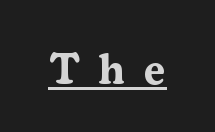
{"serif": "yes", "italic": "no", "bold": "yes", "weight": "bold", "width": "normal", "stroke_contrast": "medium", "x_height": "medium", "monospaced": "no", "underline": "yes", "letter_spacing": "wide", "letter_spacing_em": 0.45, "glyph_px": 44}
